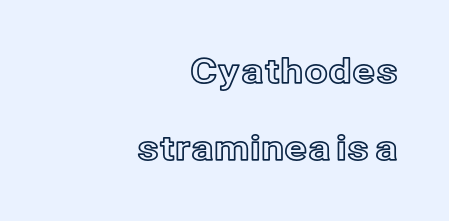
Quick note: interline space is abundant. The letterforms sit shoulder to shoulder at normal distance. Glance below the letters and you will spot only blank space. This sample has the flowing, uneven cadence of proportional lettering.
